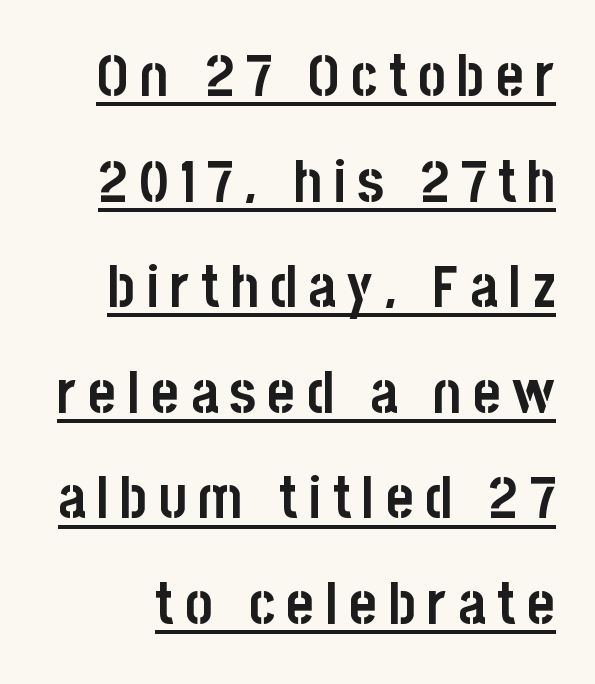
Do the characters align in a grid? No, the font is proportional. The specimen includes a rule beneath the text block's lines. Is this a sans? Yes — the strokes have no serifs. Designer's note — italics off, roman on. Heavy, bold letterforms.
